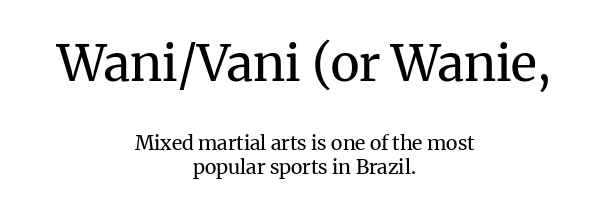
Two sizes are in play, and the larger belongs to the first block. Horizontal alignment here is central, giving a formal, balanced look. A typesetter would call this zero additional tracking. No word sits above an underline. If you drew a line through each stem, it would be perfectly vertical.
